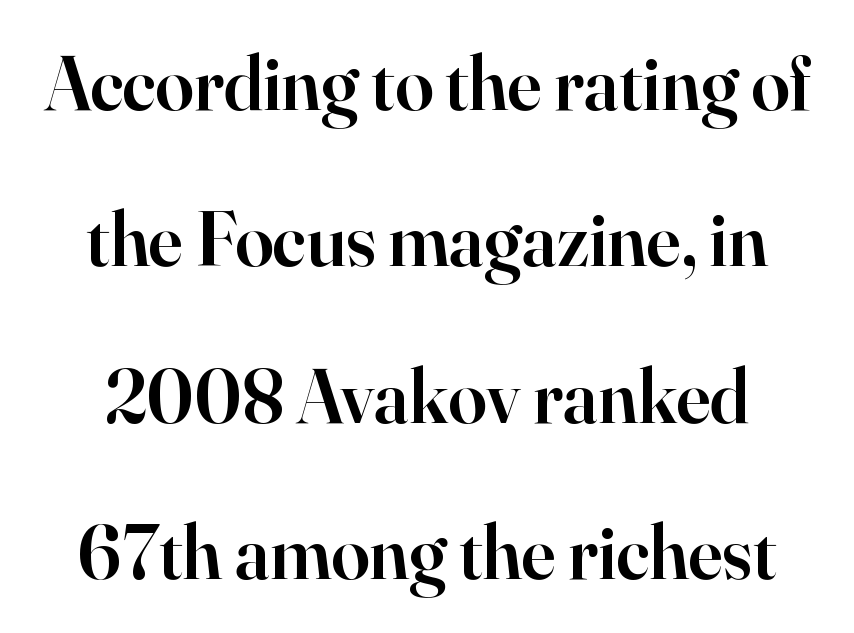
{"serif": "yes", "italic": "no", "bold": "semi", "weight": "semibold", "width": "normal", "stroke_contrast": "high", "x_height": "small", "monospaced": "no", "underline": "no", "line_spacing": "loose", "line_spacing_ratio": 2.03, "letter_spacing": "normal", "letter_spacing_em": 0.0, "glyph_px": 77}
